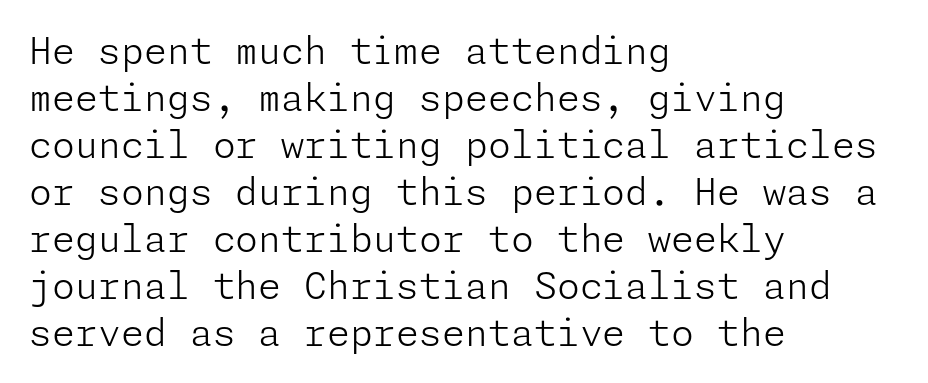
The image shows 37 px light sans-serif type, upright; set left-aligned, normal line spacing (1.27x), normal letter spacing, not underlined; low stroke contrast and a medium x-height.
